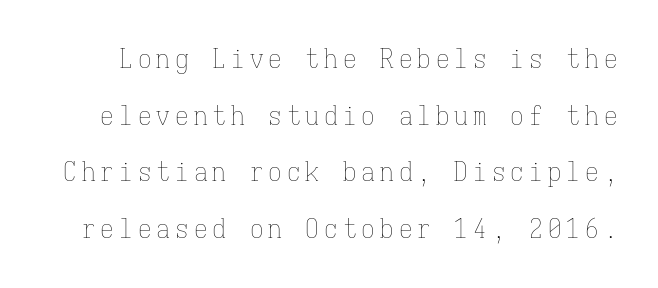
The image shows 27 px text type, upright; set loose line spacing (2.1x), not underlined.
